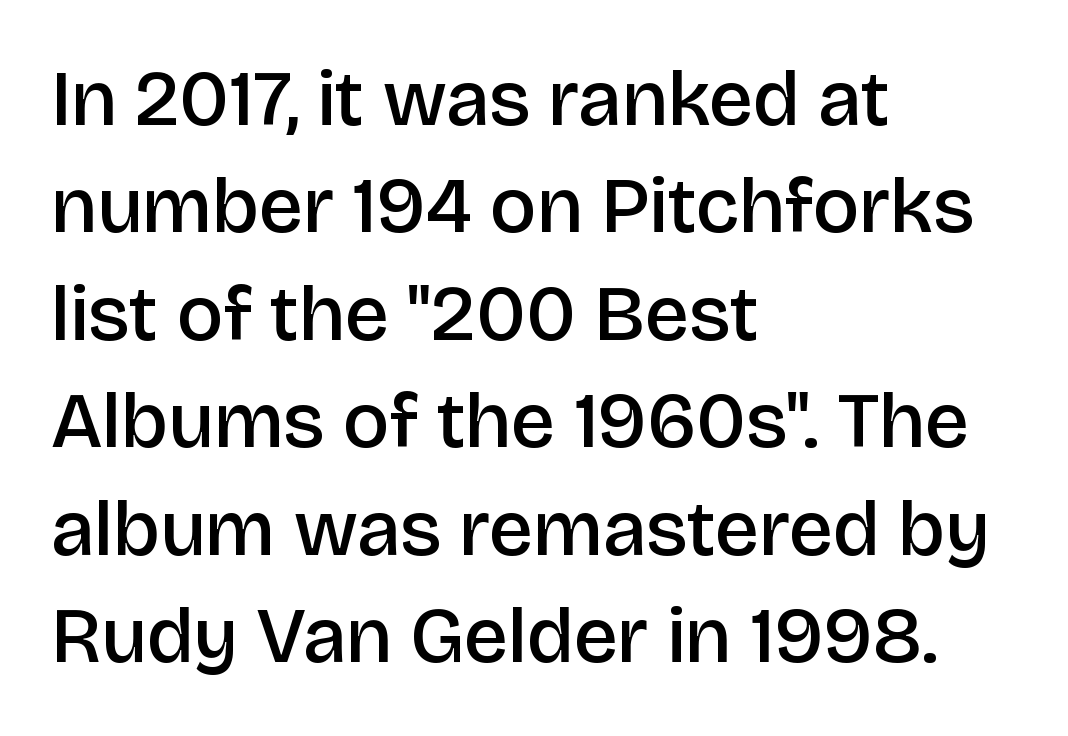
The image shows 79 px semibold sans-serif type, upright; set left-aligned, normal line spacing (1.36x), normal letter spacing, not underlined; low stroke contrast and a large x-height.
